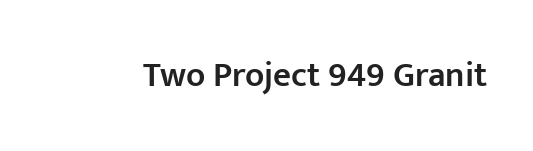
Here the designer chose a conventional face with non-uniform glyph widths. Standard letterfit; no display-style spreading of the glyphs. This is sans-serif lettering, the kind often seen on screens and signage. Moderately thickened strokes mark this as semibold type.
